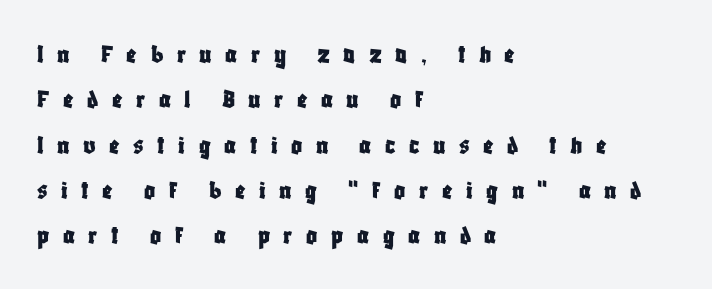
Q: Is the text italic (slanted)? A: No, it is upright.
Q: Is the text underlined? A: No.
Q: How is the paragraph aligned? A: Left-aligned.
Q: Is the spacing between letters normal or unusually wide? A: Unusually wide.
Q: Is the spacing between lines tight, normal or loose? A: Normal.
